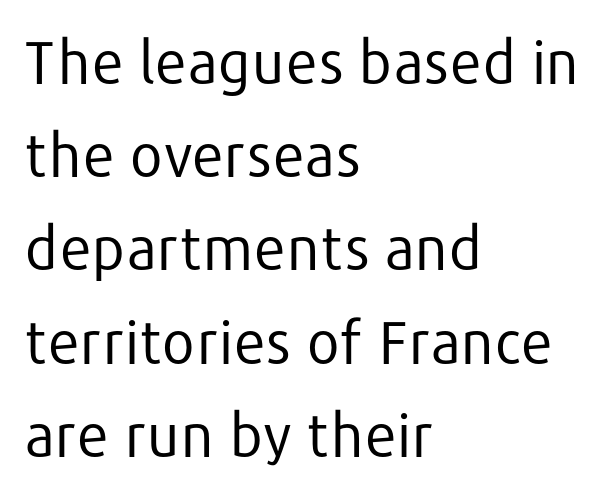
Anything drawn beneath the words? Only blank space. Default kerning and tracking; the words read as compact shapes. The glyphs in this specimen are sans serif. The designer left line spacing at the default. Stems here are at most as thick as an everyday book face. The typography opts for an upright posture over an oblique one.
